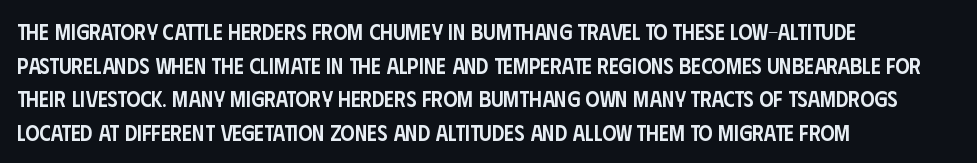
Every character sits straight up, as roman type does. Does extra space separate the letters? No, they use regular spacing. A somewhat darkened texture: the type is semibold rather than bold. A typesetter would call this leading conventional body-copy spacing.
